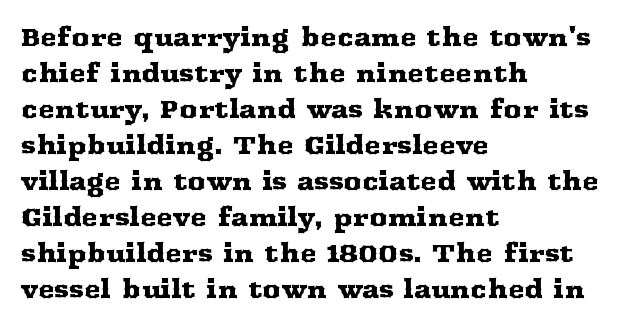
Vertically, the passage feels balanced, rows spaced as you'd expect. Every character sits straight up, as roman type does. A typesetter would call this zero additional tracking. Each line starts at the same left margin while the right side varies. Descenders are the only things crossing below the line.
